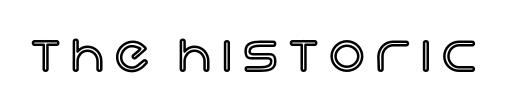
The passage shown is typed in a proportional face where columns would drift. Rendered with straight, roman letterforms. The string is rendered with underlining switched off. How are the letters spaced? Widely, with obvious added tracking.
